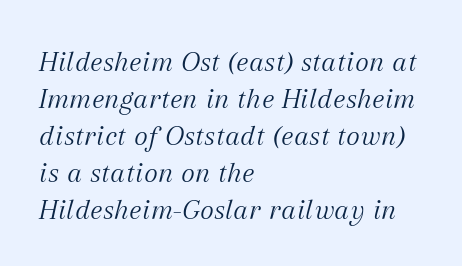
Observe the serifs anchoring each vertical stroke in this sample. The axis of the letterforms is tilted away from vertical. Leftover space on each line is placed entirely after the last word. The weight would be labelled regular, book, light, or lighter still.
